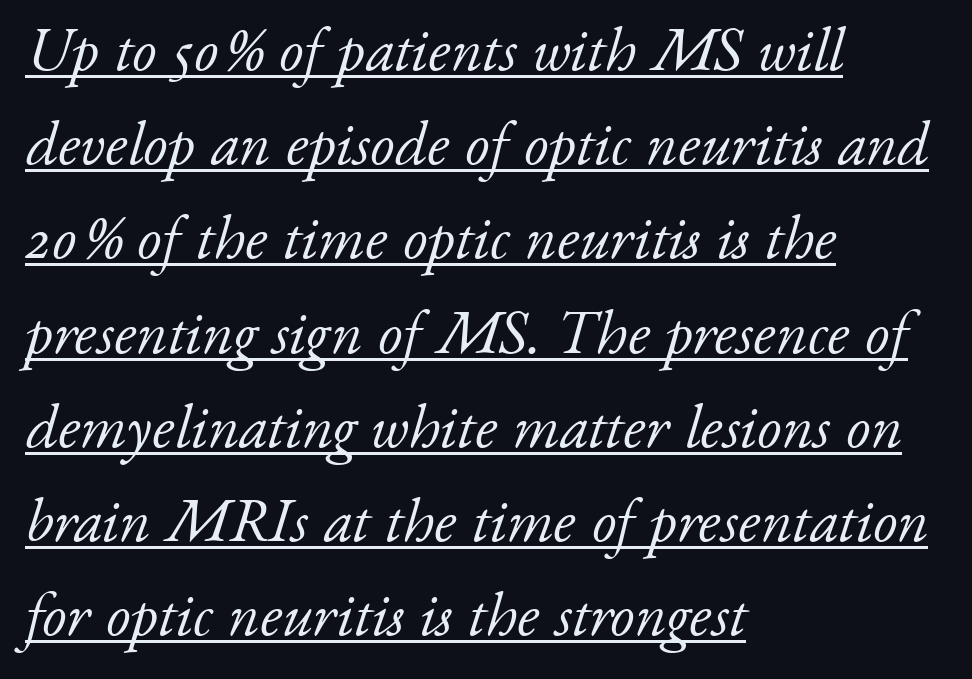
The image shows 62 px light serif type, italic (leaning right); set left-aligned, normal line spacing (1.52x), normal letter spacing, underlined; low stroke contrast and a small x-height.
